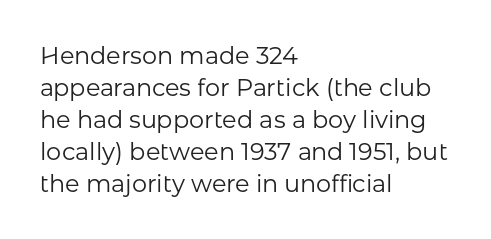
Q: Is the text bold? A: No.
Q: Is the text italic (slanted)? A: No, it is upright.
Q: Is the text underlined? A: No.
Q: How is the paragraph aligned? A: Left-aligned.
Q: Is the spacing between letters normal or unusually wide? A: Normal.
Q: Is the spacing between lines tight, normal or loose? A: Normal.
